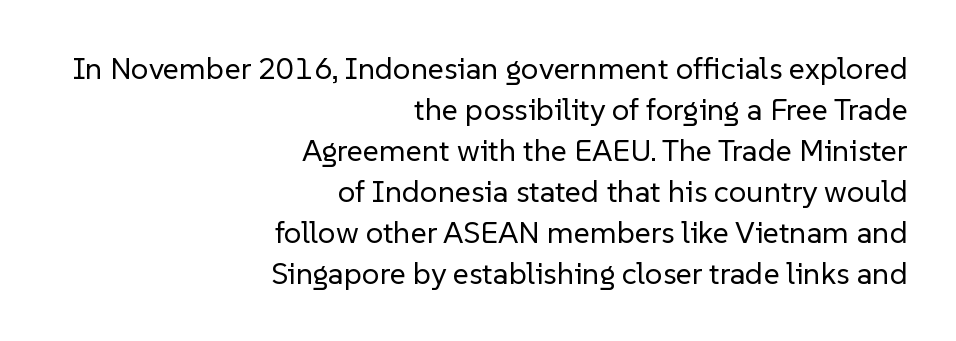
The image shows 31 px regular-weight sans-serif type, upright; set right-aligned, normal line spacing (1.32x), normal letter spacing, not underlined; low stroke contrast and a medium x-height.
